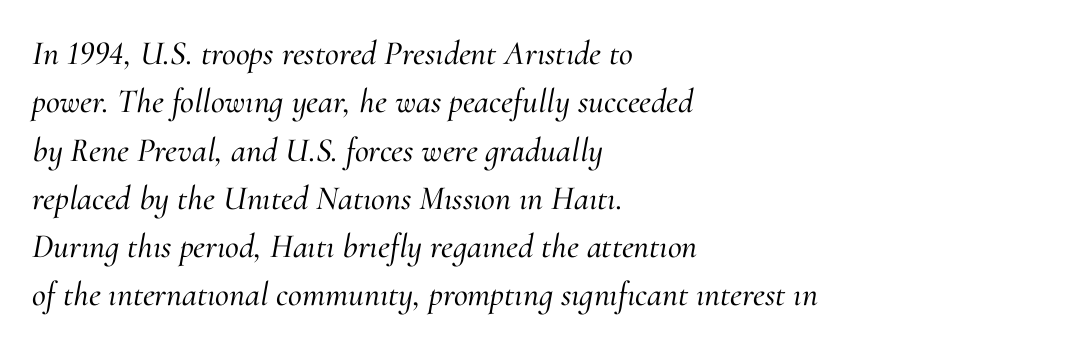
{"serif": "yes", "italic": "yes", "lean": "right", "slant_degrees": 10, "width": "normal", "stroke_contrast": "medium", "x_height": "small", "monospaced": "no", "underline": "no", "align": "left", "line_spacing": "normal", "line_spacing_ratio": 1.42, "letter_spacing": "normal", "letter_spacing_em": 0.0, "glyph_px": 34}
